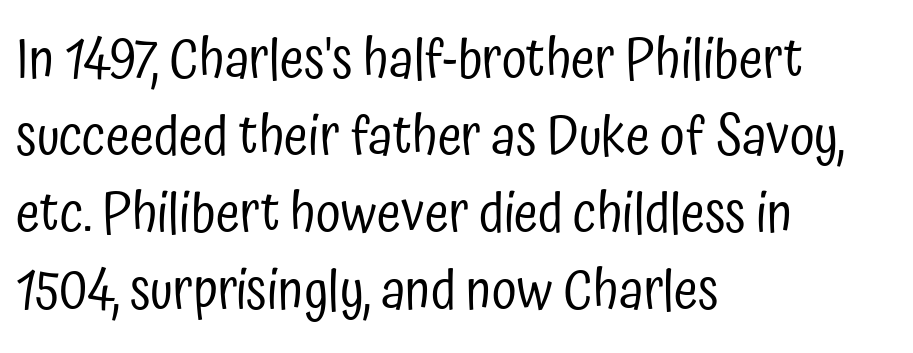
{"serif": "no", "italic": "no", "bold": "no", "weight": "regular", "width": "condensed", "stroke_contrast": "low", "x_height": "medium", "monospaced": "no", "underline": "no", "align": "left", "line_spacing": "normal", "line_spacing_ratio": 1.4, "letter_spacing": "normal", "letter_spacing_em": 0.0, "glyph_px": 55}
